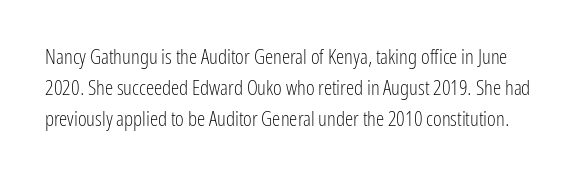
Q: Is the text bold? A: No.
Q: Is the text italic (slanted)? A: No, it is upright.
Q: Is the text underlined? A: No.
Q: Is the spacing between letters normal or unusually wide? A: Normal.
Q: Is the spacing between lines tight, normal or loose? A: Normal.
